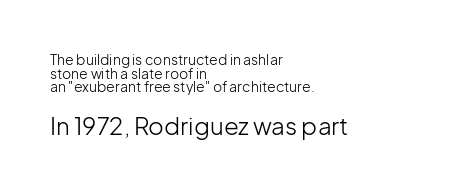
Q: Is the text bold? A: No.
Q: Is the text italic (slanted)? A: No, it is upright.
Q: Is the text underlined? A: No.
Q: How is the paragraph aligned? A: Left-aligned.
Q: Is the spacing between letters normal or unusually wide? A: Normal.
Q: Is the spacing between lines tight, normal or loose? A: Tight.
Q: Which block of text is set in a larger size, the first (top) or the second (bottom)? A: The second (bottom) one.
